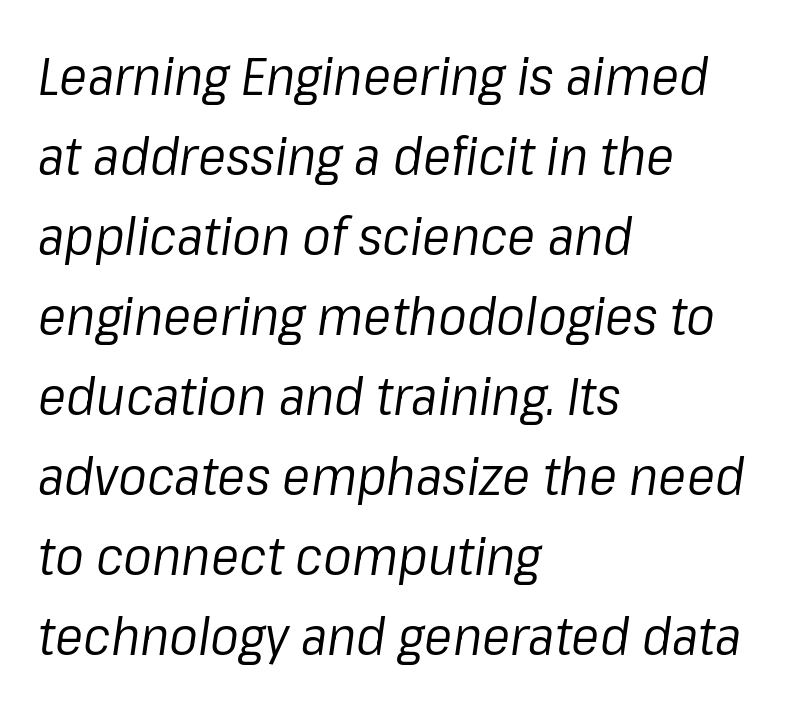
Q: Is the text bold? A: No.
Q: Is the text italic (slanted)? A: Yes, it leans right by about 8 degrees.
Q: Is the text underlined? A: No.
Q: How is the paragraph aligned? A: Left-aligned.
Q: Is the spacing between letters normal or unusually wide? A: Normal.
Q: Is the spacing between lines tight, normal or loose? A: Normal.
Q: Width (condensed, normal, or wide)? A: Normal.
Q: Stroke contrast? A: Low.
Q: x-height? A: Medium.
Q: Monospaced? A: No.
